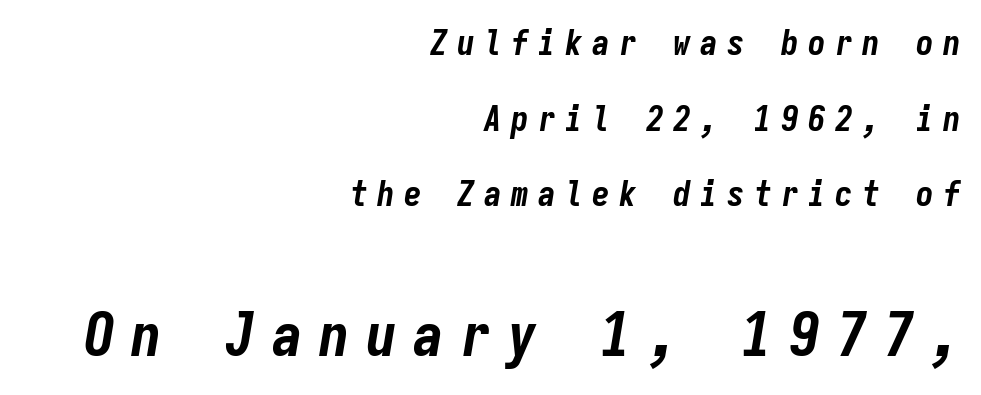
{"italic": "yes", "lean": "right", "slant_degrees": 9, "bold": "yes", "weight": "bold", "width": "condensed", "stroke_contrast": "low", "x_height": "medium", "monospaced": "yes", "underline": "no", "align": "right", "line_spacing": "loose", "line_spacing_ratio": 2.16, "letter_spacing": "wide", "letter_spacing_em": 0.27, "larger_block": "second", "size_ratio": 1.74, "glyph_px": 61}
